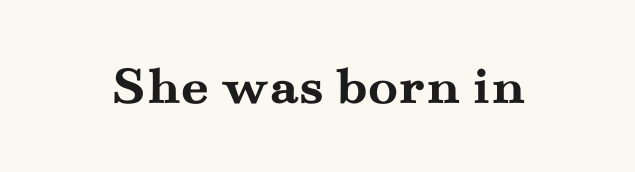
{"serif": "yes", "italic": "no", "bold": "yes", "weight": "semibold", "width": "wide", "stroke_contrast": "medium", "x_height": "small", "monospaced": "no", "underline": "no", "letter_spacing": "normal", "letter_spacing_em": 0.0, "glyph_px": 55}
